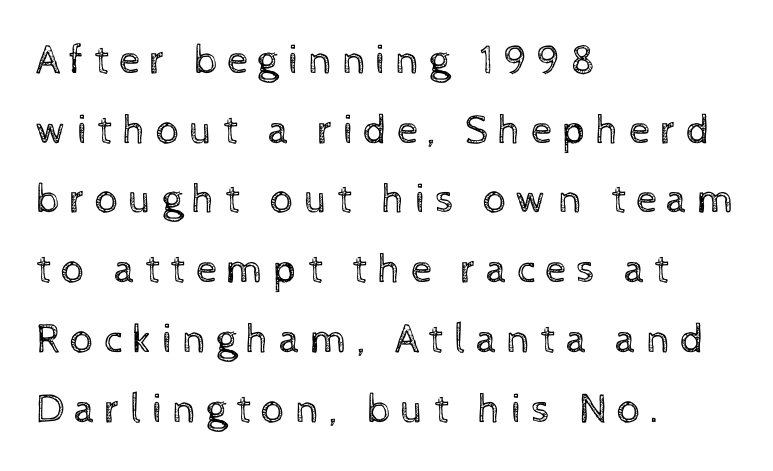
{"italic": "no", "bold": "no", "weight": "regular", "width": "normal", "x_height": "medium", "monospaced": "no", "underline": "no", "align": "left", "line_spacing": "normal", "line_spacing_ratio": 1.66, "letter_spacing": "wide", "letter_spacing_em": 0.23, "glyph_px": 42}
